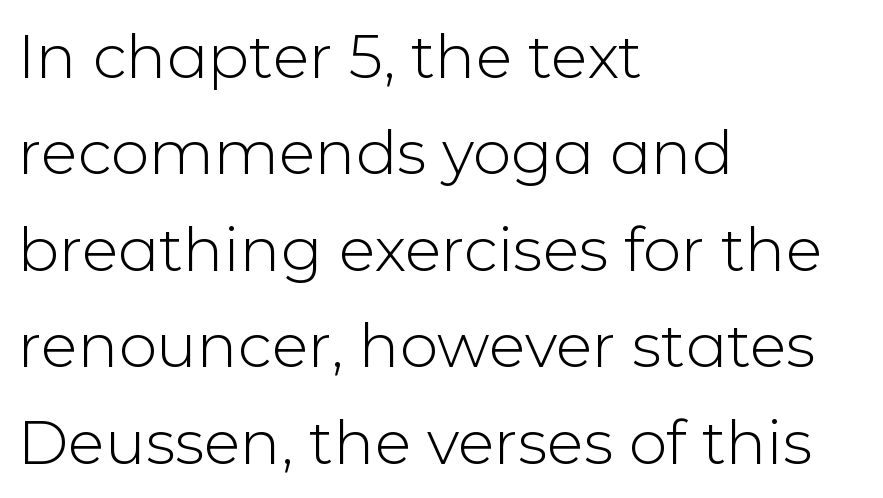
{"serif": "no", "italic": "no", "bold": "no", "weight": "light", "width": "normal", "stroke_contrast": "low", "x_height": "medium", "monospaced": "no", "underline": "no", "align": "left", "line_spacing": "normal", "line_spacing_ratio": 1.58, "letter_spacing": "normal", "letter_spacing_em": 0.0, "glyph_px": 61}
